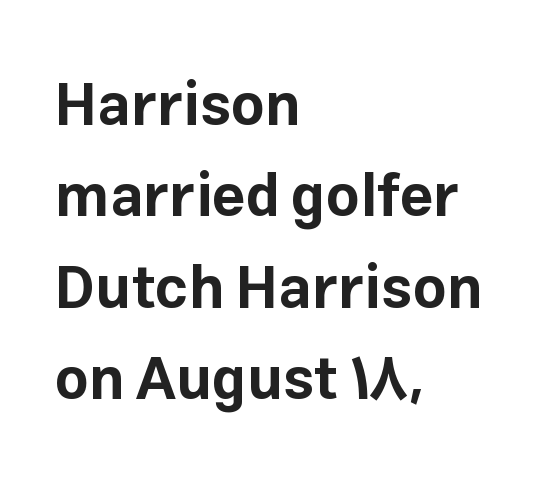
{"serif": "no", "italic": "no", "bold": "yes", "weight": "bold", "width": "normal", "stroke_contrast": "low", "x_height": "medium", "monospaced": "no", "underline": "no", "align": "left", "line_spacing": "normal", "line_spacing_ratio": 1.55, "letter_spacing": "normal", "letter_spacing_em": 0.0, "glyph_px": 59}
